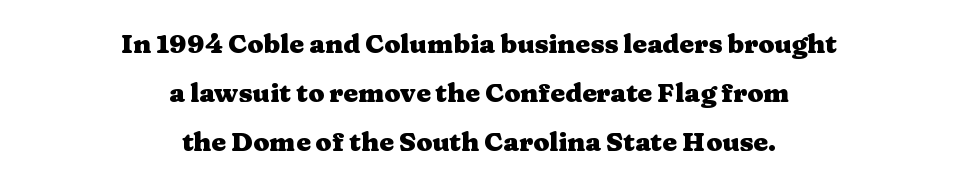
{"italic": "no", "bold": "yes", "underline": "no", "align": "center", "line_spacing_ratio": 1.89, "letter_spacing": "normal", "letter_spacing_em": 0.0, "glyph_px": 26}
